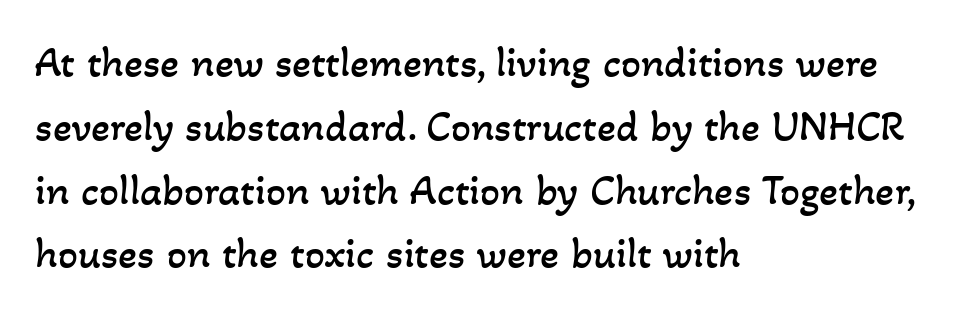
Q: Is the text bold? A: No.
Q: Is the text underlined? A: No.
Q: How is the paragraph aligned? A: Left-aligned.
Q: Is the spacing between letters normal or unusually wide? A: Normal.
Q: Is the spacing between lines tight, normal or loose? A: Normal.
Q: Width (condensed, normal, or wide)? A: Normal.
Q: Stroke contrast? A: Low.
Q: x-height? A: Small.
Q: Monospaced? A: No.
